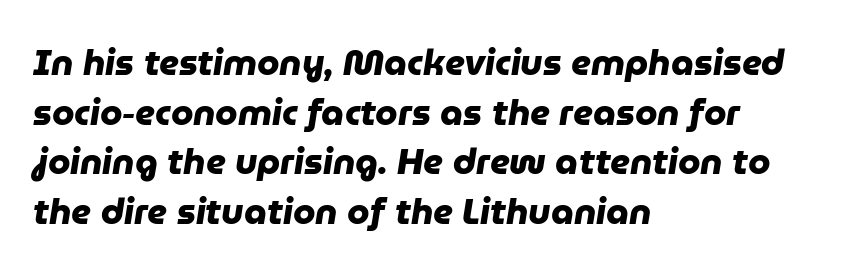
Check where the strokes stop: nothing finishes them off — pure sans. Visually the block forms a straight wall on the left and a jagged coastline on the right. The passage shown is emphatically bold. Decoration check: the copy has no underline. Note the varied advance widths — an 'i' is clearly narrower than an 'm'. The letters sit at their default tracking, neither squeezed nor spread.
